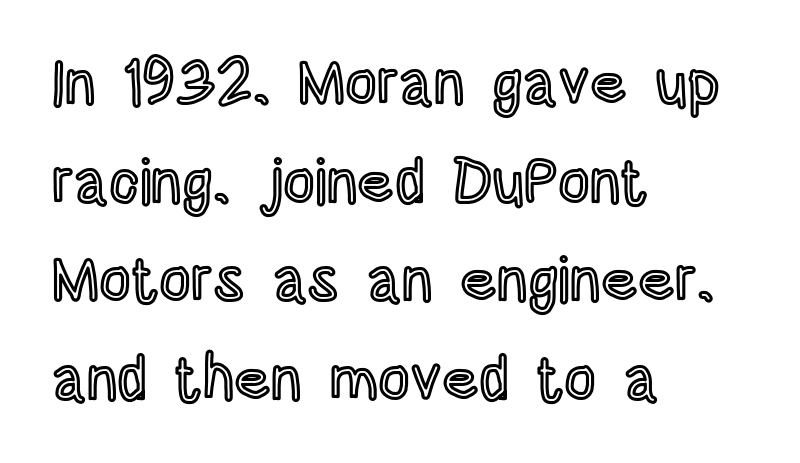
The area under the type is left untouched. Successive baselines arrive at the customary interval. A classic flush-left, rag-right setting is used for this passage. Each word holds together tightly as a unit, with standard inter-letter gaps. Is this a fixed-width face? No — the glyphs have proportional, varying widths. This is roman type, the default non-slanted kind.
